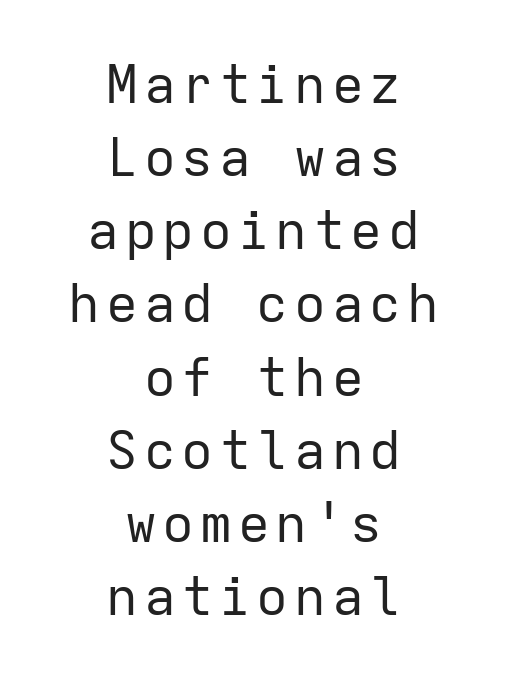
Has an underline been added? It has not. Nope, no serifs anywhere on these letters. Fixed-width glyphs throughout — classic coding-font behaviour. These lines are centered, leaving both edges ragged. Letters have the restrained weight of plain body copy at most. Reading down the column, the eye jumps a familiar distance to each next line.
